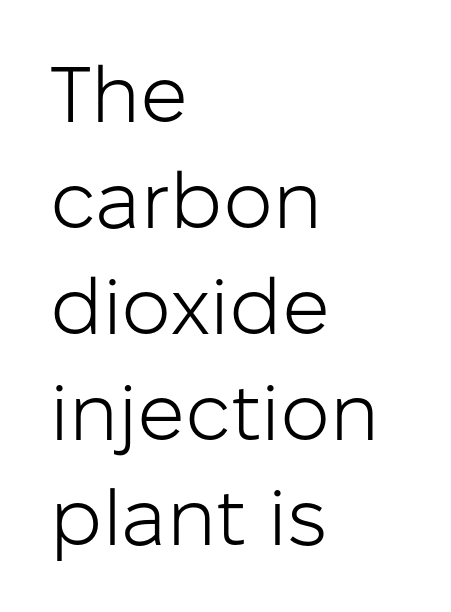
The image shows 79 px light sans-serif type, upright; set left-aligned, normal line spacing (1.34x), normal letter spacing, not underlined; low stroke contrast and a medium x-height.
